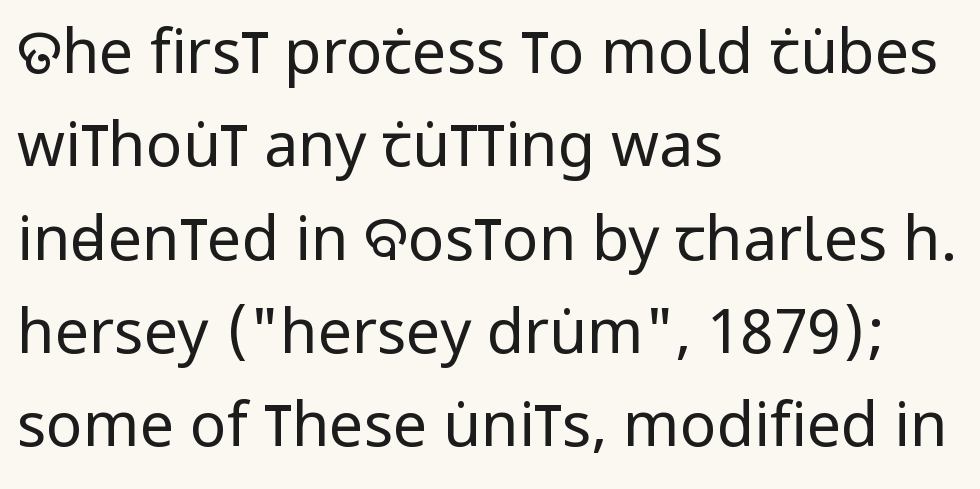
The image shows 61 px regular-weight, condensed sans-serif type, upright; set left-aligned, normal line spacing (1.53x), normal letter spacing, not underlined; low stroke contrast and a large x-height.
